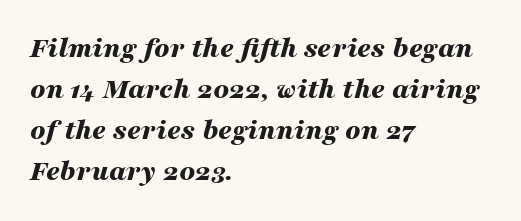
{"italic": "yes", "lean": "right", "slant_degrees": 16, "bold": "yes", "weight": "bold", "width": "wide", "stroke_contrast": "medium", "x_height": "medium", "monospaced": "no", "underline": "no", "align": "left", "line_spacing": "normal", "line_spacing_ratio": 1.37, "letter_spacing": "normal", "letter_spacing_em": 0.0, "glyph_px": 30}
